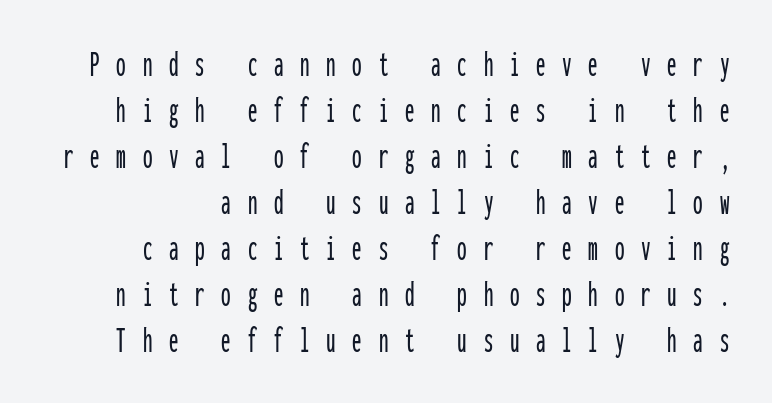
The image shows 38 px condensed sans-serif type, upright, monospaced; set line spacing 1.21x, unusually wide letter spacing (+0.44 em), not underlined; low stroke contrast and a medium x-height.
